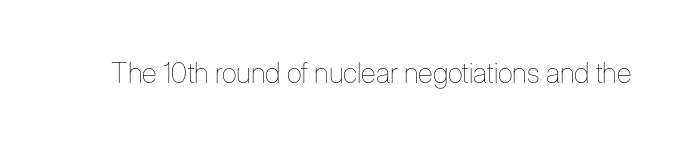
{"italic": "no", "bold": "no", "weight": "thin", "width": "condensed", "stroke_contrast": "low", "x_height": "medium", "monospaced": "no", "underline": "no", "letter_spacing": "normal", "letter_spacing_em": 0.0, "glyph_px": 28}
